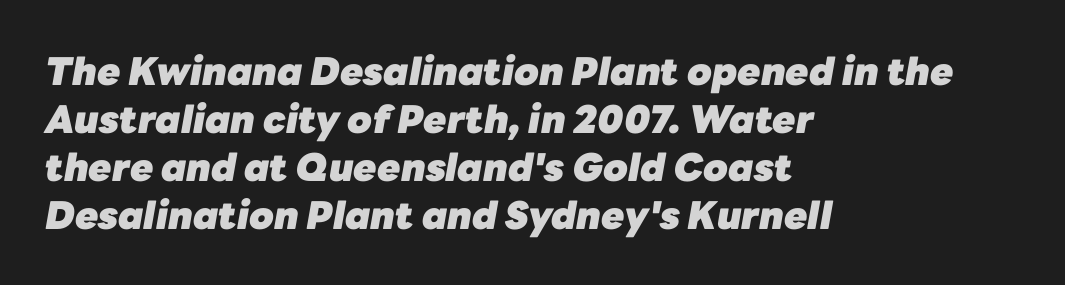
{"italic": "yes", "lean": "right", "slant_degrees": 10, "bold": "yes", "weight": "heavy", "width": "normal", "stroke_contrast": "low", "x_height": "medium", "monospaced": "no", "underline": "no", "align": "left", "line_spacing": "normal", "line_spacing_ratio": 1.26, "letter_spacing": "normal", "letter_spacing_em": 0.0, "glyph_px": 38}
